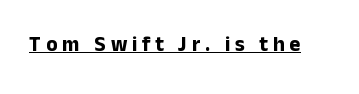
The image shows 21 px bold type, upright; set unusually wide letter spacing (+0.23 em), underlined.
